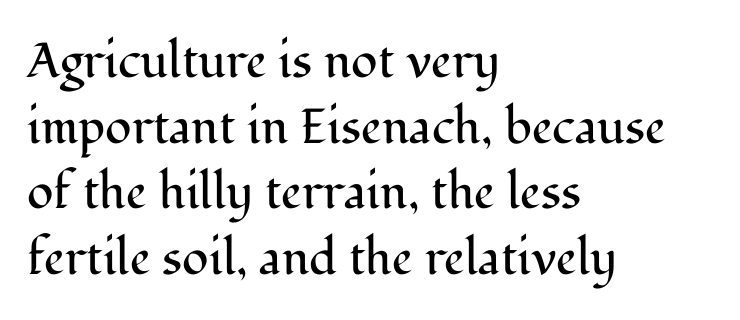
The strip under each line holds only bare page. The rendering uses a moderate line-height, typical for paragraphs. Small tapered or slab feet sit at the stroke ends, so this counts as serif. Unbolded letterforms with no extra heft. Words appear dense and cohesive because spacing is normal.
